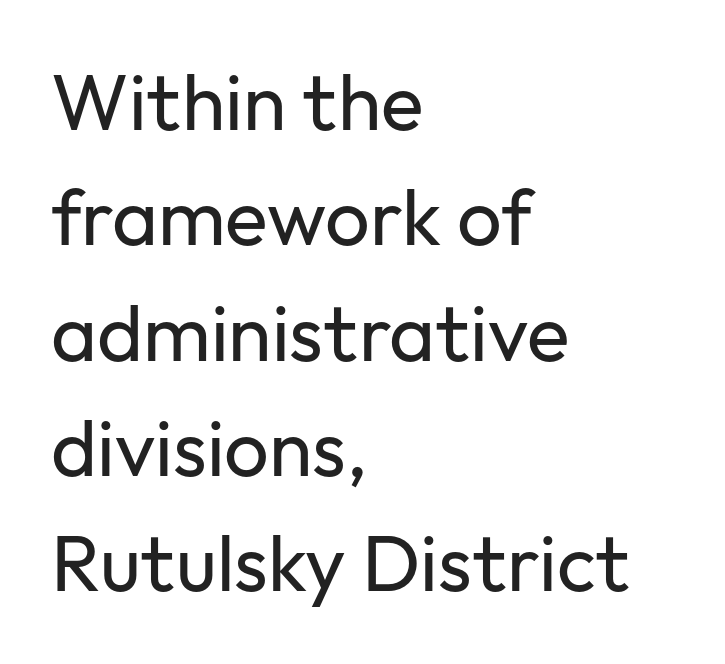
The image shows 79 px regular-weight sans-serif type, upright; set left-aligned, normal line spacing (1.46x), normal letter spacing, not underlined; low stroke contrast and a medium x-height.
